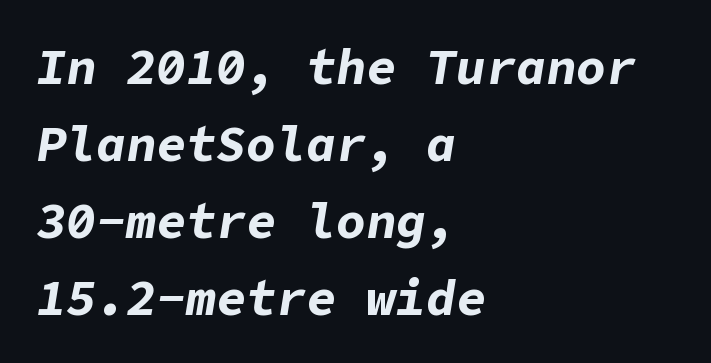
Q: Is the text bold? A: Yes.
Q: Is the text italic (slanted)? A: Yes, it leans right by about 9 degrees.
Q: Is the text underlined? A: No.
Q: How is the paragraph aligned? A: Left-aligned.
Q: Is the spacing between letters normal or unusually wide? A: Normal.
Q: Is the spacing between lines tight, normal or loose? A: Normal.
Q: Width (condensed, normal, or wide)? A: Normal.
Q: Stroke contrast? A: Low.
Q: x-height? A: Medium.
